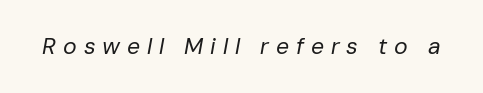
The specimen omits any rule beneath the text block's lines. The whole block is typeset with a tilt. Bold? No — there's no thickening of the strokes. What stands out about the letter spacing? Its width — letters are far apart.
